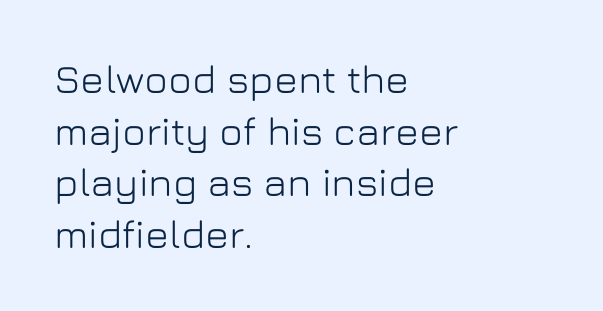
The image shows 40 px sans-serif type, upright; set left-aligned, normal line spacing (1.29x), normal letter spacing, not underlined; low stroke contrast and a medium x-height.
